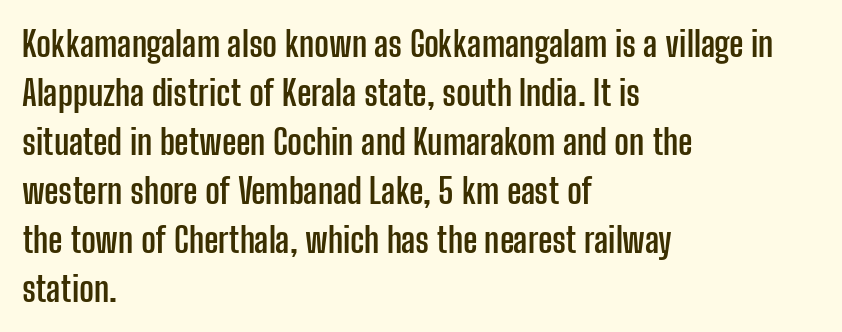
Does the copy run flush right? No — it runs flush left. The lettering holds an erect, upright posture throughout. Compared with typical paragraphs, the rows here are spaced about the same. Observe the ordinary spacing: letters are neighbours, not strangers.
